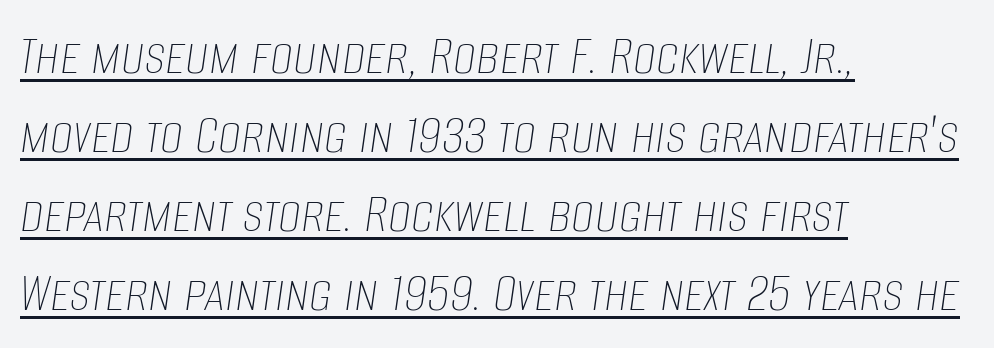
{"italic": "yes", "lean": "right", "slant_degrees": 8, "bold": "no", "weight": "thin", "width": "condensed", "stroke_contrast": "low", "x_height": "large", "monospaced": "no", "underline": "yes", "align": "left", "line_spacing": "normal", "line_spacing_ratio": 1.36, "letter_spacing": "normal", "letter_spacing_em": 0.0, "glyph_px": 58}
